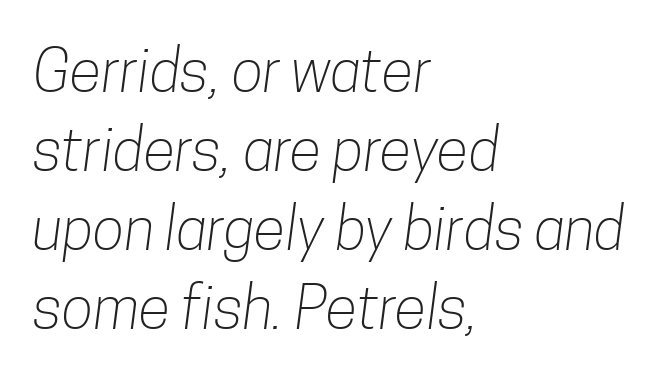
The face used here is proportionally spaced, like ordinary book or web type. Between one letter and the next there's only the usual sliver of space. Descenders hang freely into open space. The typeface chosen for these lines omits serifs. Each stroke keeps to a modest, everyday thickness or less.
